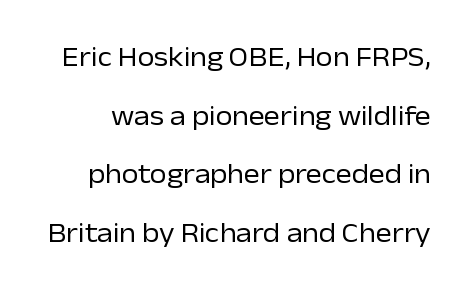
Q: Is the text bold? A: No.
Q: Is the text italic (slanted)? A: No, it is upright.
Q: Is the text underlined? A: No.
Q: Is the spacing between letters normal or unusually wide? A: Normal.
Q: Is the spacing between lines tight, normal or loose? A: Loose.
